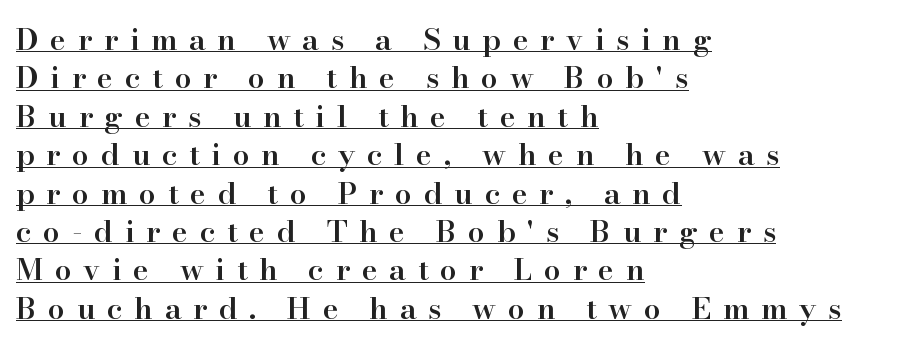
Q: Is the text bold? A: Semi-bold.
Q: Is the text italic (slanted)? A: No, it is upright.
Q: Is the typeface a serif or a sans-serif typeface? A: Serif.
Q: Is the text underlined? A: Yes.
Q: How is the paragraph aligned? A: Left-aligned.
Q: Is the spacing between letters normal or unusually wide? A: Unusually wide.
Q: Is the spacing between lines tight, normal or loose? A: Normal.
Q: Width (condensed, normal, or wide)? A: Normal.
Q: Stroke contrast? A: High.
Q: x-height? A: Small.
Q: Monospaced? A: No.
